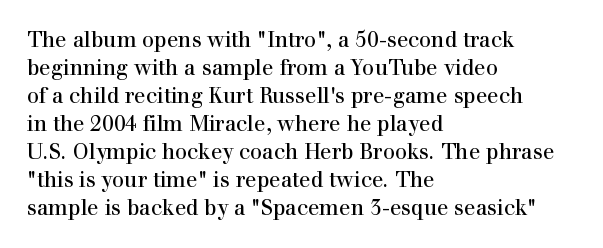
If you measured baseline to baseline, you'd find a middling distance. Descenders are the only things crossing below the line. The lines in this sample share a left origin and differ only in where they stop. Letter spacing: default. Quick note: not italic, upright.
